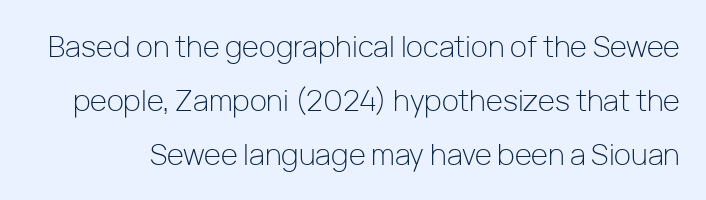
The image shows 29 px light sans-serif type, upright; set line spacing 1.86x, normal letter spacing, not underlined; low stroke contrast and a medium x-height.
